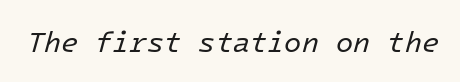
Q: Is the text bold? A: No.
Q: Is the text italic (slanted)? A: Yes, it leans right by about 16 degrees.
Q: Is the text underlined? A: No.
Q: Is the spacing between letters normal or unusually wide? A: Normal.
Q: Width (condensed, normal, or wide)? A: Normal.
Q: Stroke contrast? A: Low.
Q: x-height? A: Medium.
